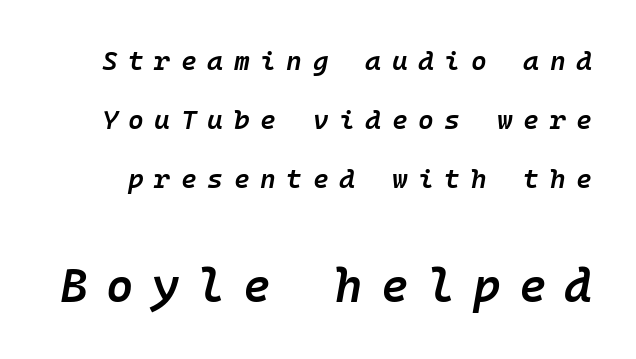
{"italic": "yes", "lean": "right", "slant_degrees": 10, "bold": "semi", "weight": "semibold", "width": "normal", "stroke_contrast": "low", "x_height": "medium", "monospaced": "yes", "underline": "no", "line_spacing": "loose", "line_spacing_ratio": 2.18, "letter_spacing": "wide", "letter_spacing_em": 0.39, "larger_block": "second", "size_ratio": 1.74, "glyph_px": 47}
